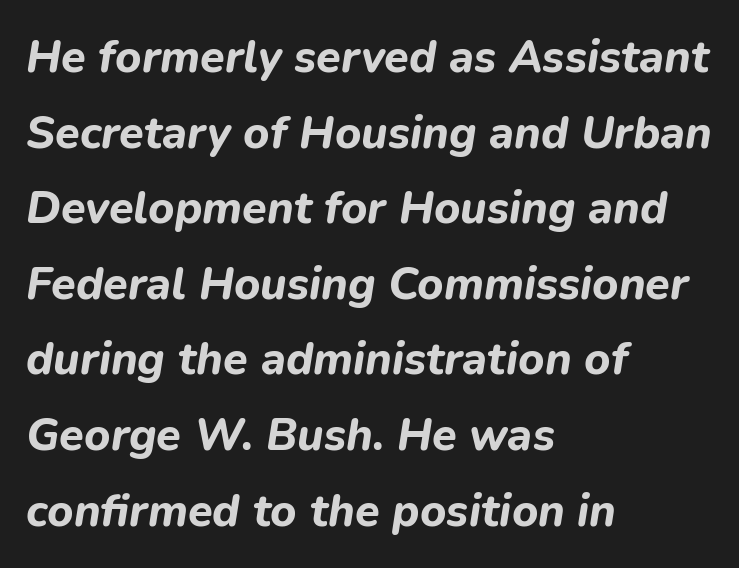
This sample has the flowing, uneven cadence of proportional lettering. Default kerning and tracking; the words read as compact shapes. Line starts are locked; line ends wander. Rule under the text: the space is simply empty.
